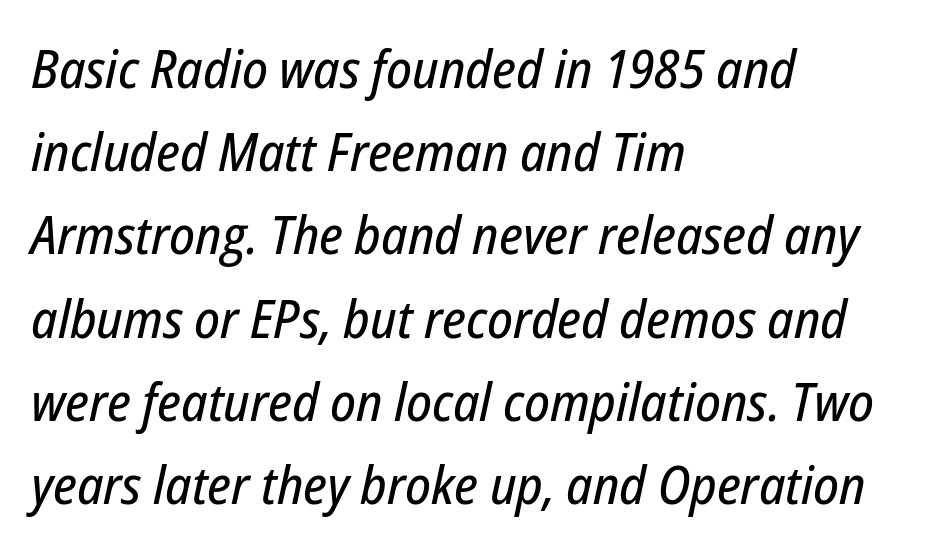
{"italic": "yes", "lean": "right", "slant_degrees": 12, "width": "condensed", "stroke_contrast": "low", "x_height": "medium", "monospaced": "no", "underline": "no", "align": "left", "line_spacing": "normal", "line_spacing_ratio": 1.57, "letter_spacing": "normal", "letter_spacing_em": 0.0, "glyph_px": 53}
